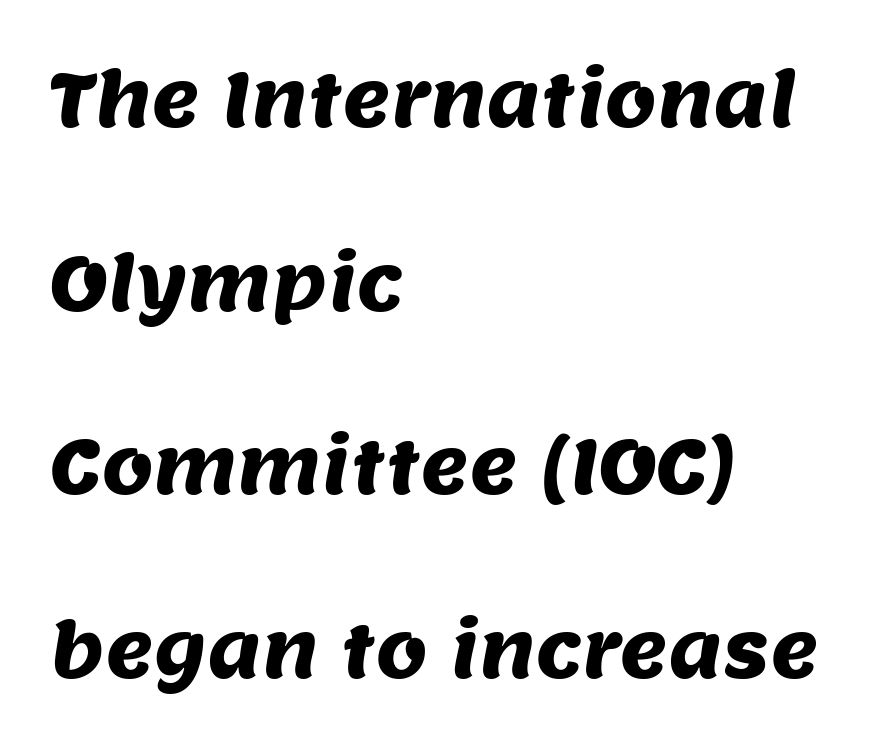
Q: Is the typeface a serif or a sans-serif typeface? A: Sans-serif.
Q: Is the text underlined? A: No.
Q: How is the paragraph aligned? A: Left-aligned.
Q: Is the spacing between letters normal or unusually wide? A: Normal.
Q: Is the spacing between lines tight, normal or loose? A: Loose.
Q: Width (condensed, normal, or wide)? A: Normal.
Q: Stroke contrast? A: Medium.
Q: x-height? A: Large.
Q: Monospaced? A: No.
